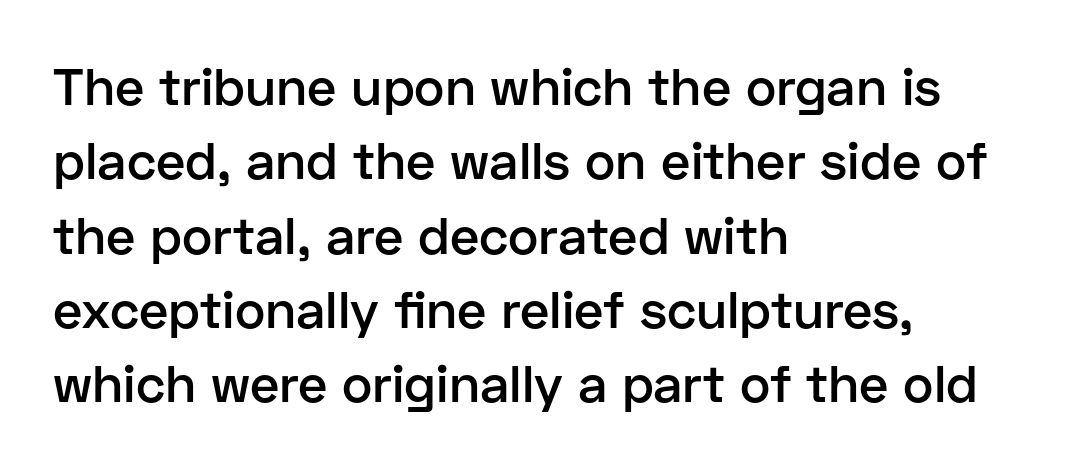
Compared with an ordinary text face, these strokes are moderately heavier — a semibold. Which margin do the lines hug? The left one — the right edge is uneven. Quick note: underline off. The leading is moderate, giving the passage an even texture. Varying glyph widths throughout — classic text-font behaviour.
